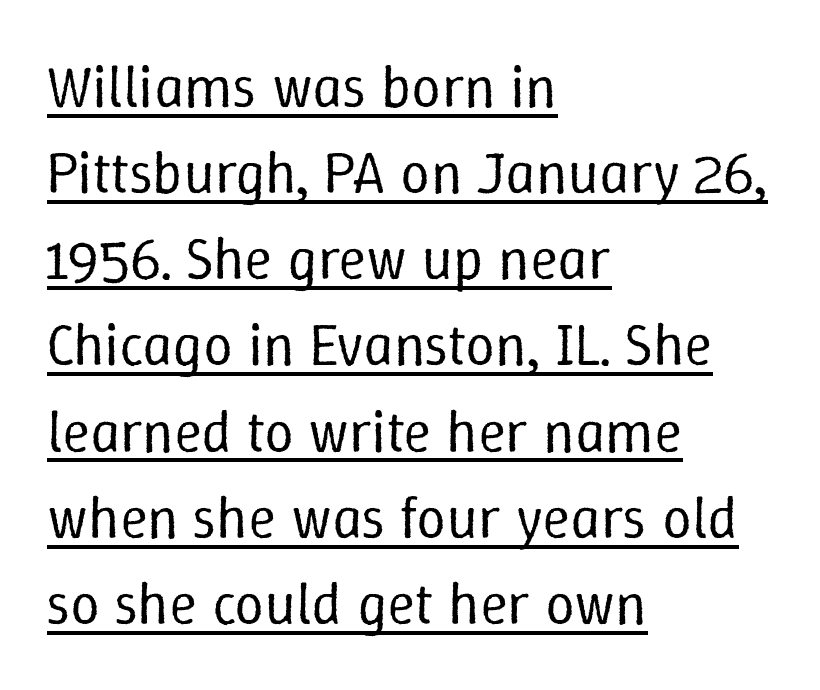
Q: Is the text bold? A: No.
Q: Is the text italic (slanted)? A: No, it is upright.
Q: Is the text underlined? A: Yes.
Q: How is the paragraph aligned? A: Left-aligned.
Q: Is the spacing between letters normal or unusually wide? A: Normal.
Q: Is the spacing between lines tight, normal or loose? A: Normal.
Q: Width (condensed, normal, or wide)? A: Normal.
Q: Stroke contrast? A: Low.
Q: x-height? A: Medium.
Q: Monospaced? A: No.
